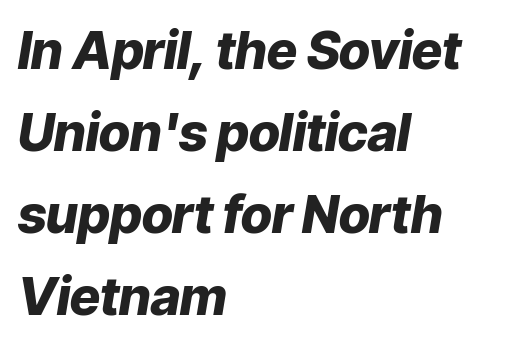
Q: Is the text bold? A: Yes.
Q: Is the text italic (slanted)? A: Yes, it leans right by about 9 degrees.
Q: Is the text underlined? A: No.
Q: How is the paragraph aligned? A: Left-aligned.
Q: Is the spacing between letters normal or unusually wide? A: Normal.
Q: Is the spacing between lines tight, normal or loose? A: Normal.
Q: Width (condensed, normal, or wide)? A: Normal.
Q: Stroke contrast? A: Low.
Q: x-height? A: Medium.
Q: Monospaced? A: No.
